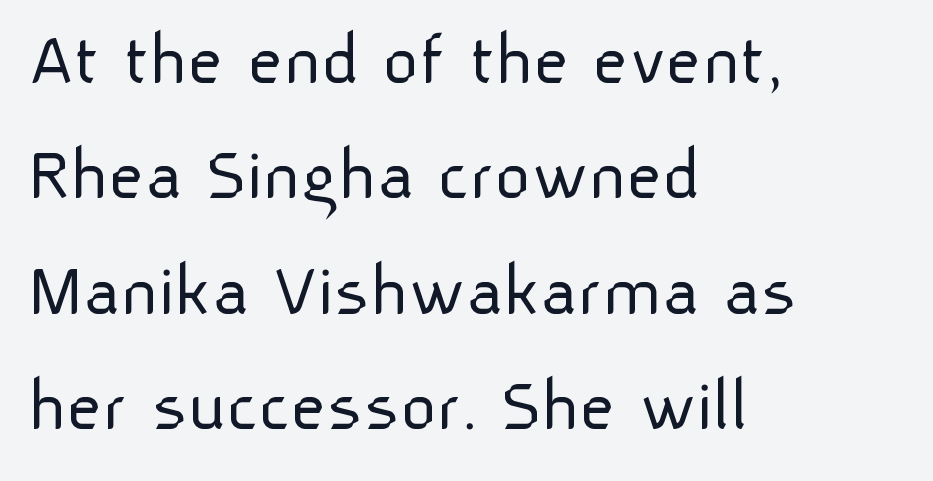
The image shows 78 px light sans-serif type, upright; set left-aligned, normal line spacing (1.48x), normal letter spacing, not underlined; low stroke contrast and a medium x-height.
